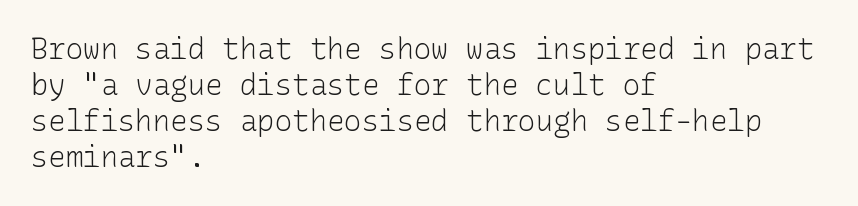
Q: Is the text bold? A: No.
Q: Is the text italic (slanted)? A: No, it is upright.
Q: Is the typeface a serif or a sans-serif typeface? A: Sans-serif.
Q: Is the text underlined? A: No.
Q: How is the paragraph aligned? A: Left-aligned.
Q: Is the spacing between letters normal or unusually wide? A: Normal.
Q: Width (condensed, normal, or wide)? A: Normal.
Q: Stroke contrast? A: Low.
Q: x-height? A: Medium.
